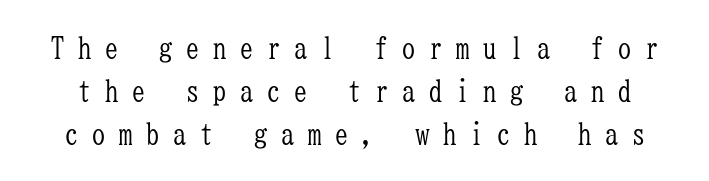
The image shows 30 px light, condensed serif type, upright, monospaced; set normal line spacing (1.43x), unusually wide letter spacing (+0.4 em), not underlined; low stroke contrast and a medium x-height.
